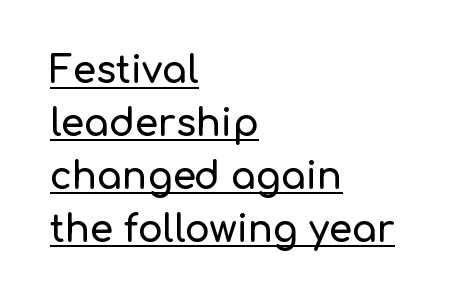
Q: Is the text italic (slanted)? A: No, it is upright.
Q: Is the typeface a serif or a sans-serif typeface? A: Sans-serif.
Q: Is the text underlined? A: Yes.
Q: How is the paragraph aligned? A: Left-aligned.
Q: Is the spacing between letters normal or unusually wide? A: Normal.
Q: Is the spacing between lines tight, normal or loose? A: Normal.
Q: Width (condensed, normal, or wide)? A: Normal.
Q: Stroke contrast? A: Low.
Q: x-height? A: Medium.
Q: Monospaced? A: No.
